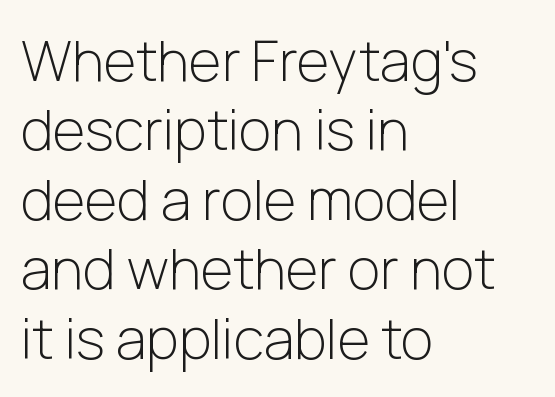
Weight: regular or lighter. Any mark beneath the type? The region is blank. Looks like regular typesetting: each glyph gets only the width it needs. Ascenders rise straight up at ninety degrees.
